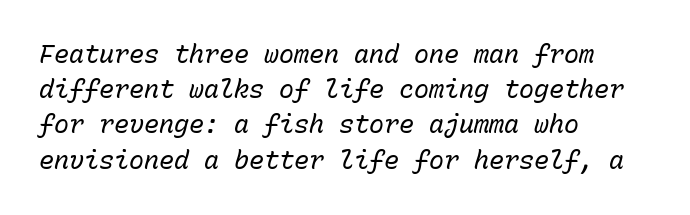
The image shows 25 px text type, italic (leaning right); set left-aligned, normal line spacing (1.41x), normal letter spacing, not underlined.
